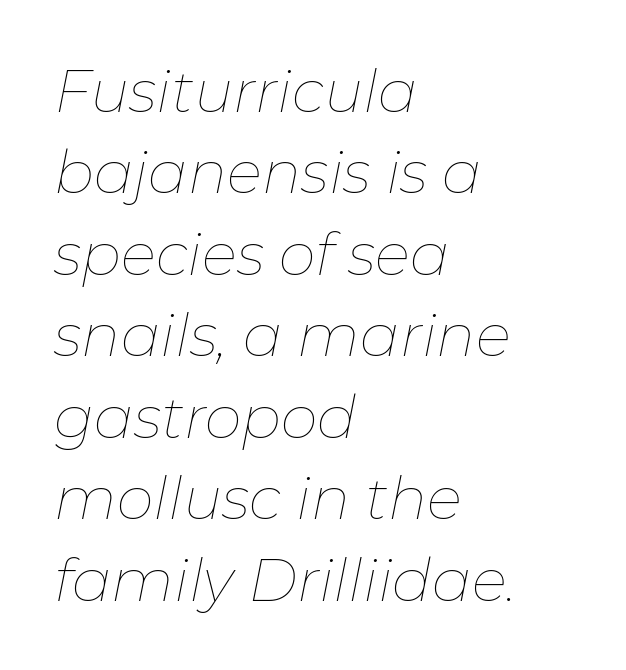
Q: Is the text bold? A: No.
Q: Is the text italic (slanted)? A: Yes, it leans right by about 11 degrees.
Q: Is the text underlined? A: No.
Q: How is the paragraph aligned? A: Left-aligned.
Q: Is the spacing between letters normal or unusually wide? A: Normal.
Q: Is the spacing between lines tight, normal or loose? A: Normal.
Q: Width (condensed, normal, or wide)? A: Normal.
Q: Stroke contrast? A: Low.
Q: x-height? A: Medium.
Q: Monospaced? A: No.
